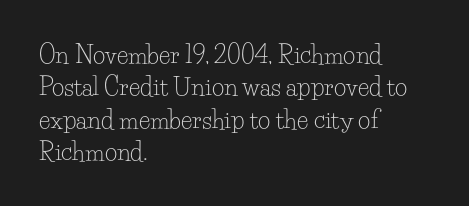
The typesetter chose a ragged-right arrangement here. In terms of letterspacing, this is plain default setting. Descenders hang freely into open space. A typesetter would call this leading conventional body-copy spacing. Stems and bowls with no extra thickness — not bold.
